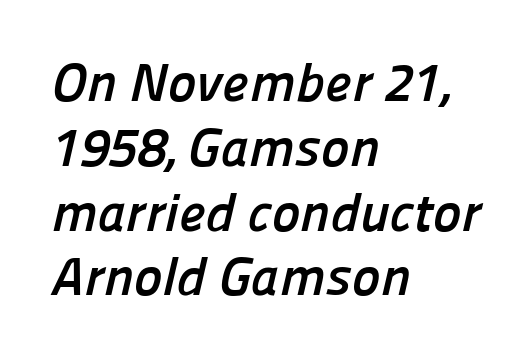
You'd pick this weight for a headline — it's a proper bold. The setting favours the left margin, as ordinary paragraphs usually do. The type family on display is of the sans-serif kind. Check under the words: just untouched page. The gaps between neighbouring characters are ordinary and unremarkable. Character widths vary here, with narrow letters taking less room than wide ones.
